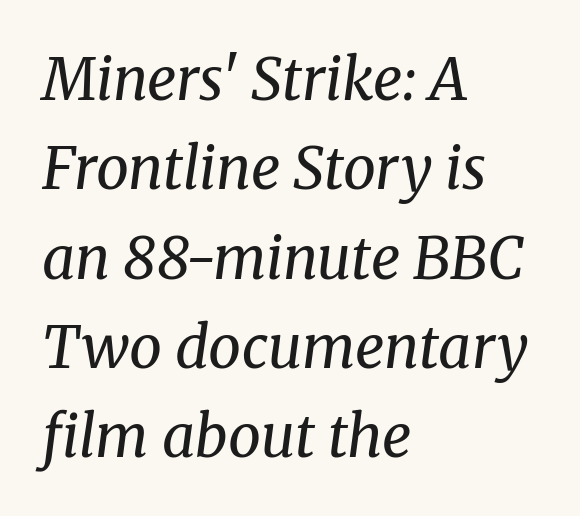
{"serif": "yes", "italic": "yes", "lean": "right", "slant_degrees": 8, "bold": "no", "weight": "regular", "width": "normal", "stroke_contrast": "medium", "x_height": "medium", "monospaced": "no", "underline": "no", "align": "left", "line_spacing": "normal", "line_spacing_ratio": 1.54, "letter_spacing": "normal", "letter_spacing_em": 0.0, "glyph_px": 58}
